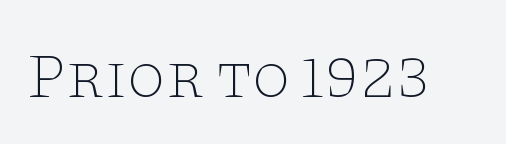
{"serif": "yes", "italic": "no", "bold": "no", "weight": "thin", "width": "wide", "stroke_contrast": "low", "x_height": "large", "monospaced": "no", "underline": "no", "letter_spacing": "normal", "letter_spacing_em": 0.0, "glyph_px": 63}
